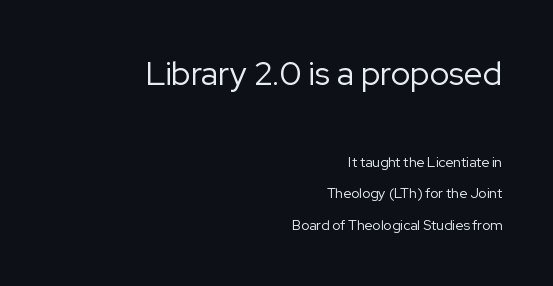
Q: Is the text bold? A: No.
Q: Is the text italic (slanted)? A: No, it is upright.
Q: Is the typeface a serif or a sans-serif typeface? A: Sans-serif.
Q: Is the text underlined? A: No.
Q: How is the paragraph aligned? A: Right-aligned.
Q: Is the spacing between letters normal or unusually wide? A: Normal.
Q: Is the spacing between lines tight, normal or loose? A: Loose.
Q: Which block of text is set in a larger size, the first (top) or the second (bottom)? A: The first (top) one.
Q: Width (condensed, normal, or wide)? A: Normal.
Q: Stroke contrast? A: Low.
Q: x-height? A: Medium.
Q: Monospaced? A: No.
